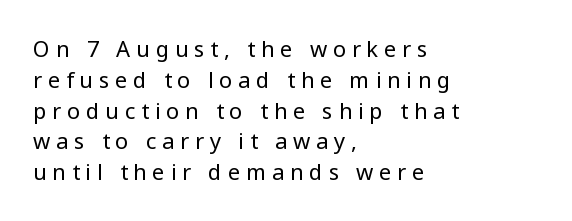
{"italic": "no", "bold": "no", "underline": "no", "align": "left", "line_spacing": "normal", "line_spacing_ratio": 1.4, "letter_spacing": "wide", "letter_spacing_em": 0.26, "glyph_px": 22}
